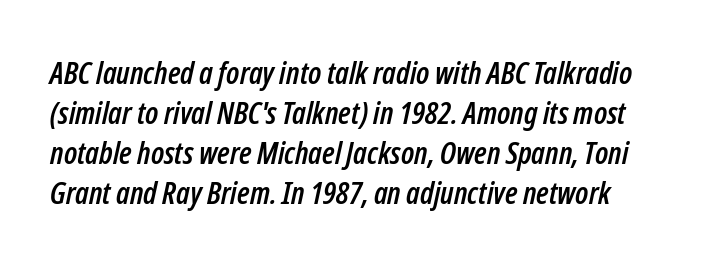
{"italic": "yes", "lean": "right", "slant_degrees": 12, "width": "condensed", "stroke_contrast": "low", "x_height": "medium", "monospaced": "no", "underline": "no", "align": "left", "line_spacing": "normal", "line_spacing_ratio": 1.29, "letter_spacing": "normal", "letter_spacing_em": 0.0, "glyph_px": 31}
